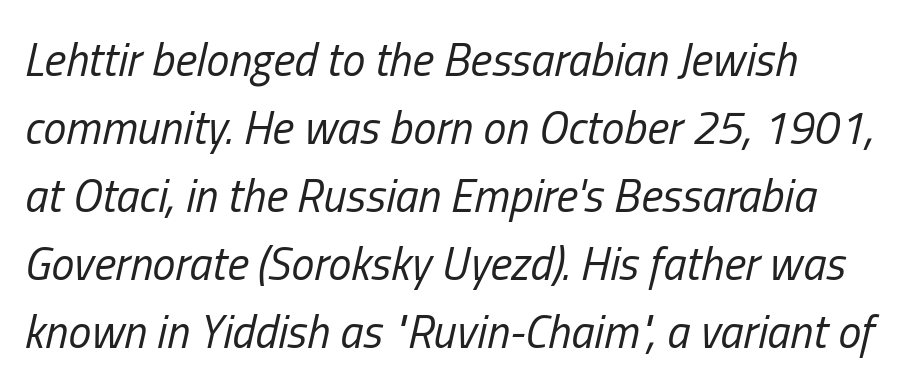
Q: Is the text bold? A: No.
Q: Is the text italic (slanted)? A: Yes, it leans right by about 13 degrees.
Q: Is the text underlined? A: No.
Q: How is the paragraph aligned? A: Left-aligned.
Q: Is the spacing between letters normal or unusually wide? A: Normal.
Q: Is the spacing between lines tight, normal or loose? A: Normal.
Q: Width (condensed, normal, or wide)? A: Condensed.
Q: Stroke contrast? A: Low.
Q: x-height? A: Medium.
Q: Monospaced? A: No.
